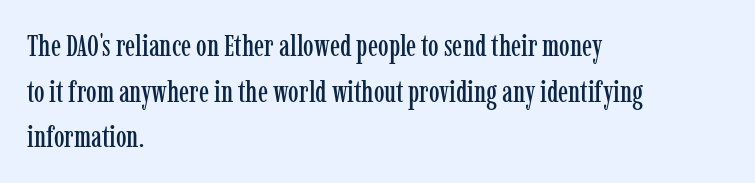
{"serif": "yes", "italic": "no", "width": "condensed", "stroke_contrast": "low", "x_height": "medium", "monospaced": "no", "underline": "no", "align": "left", "line_spacing": "normal", "line_spacing_ratio": 1.52, "letter_spacing": "normal", "letter_spacing_em": 0.0, "glyph_px": 30}
